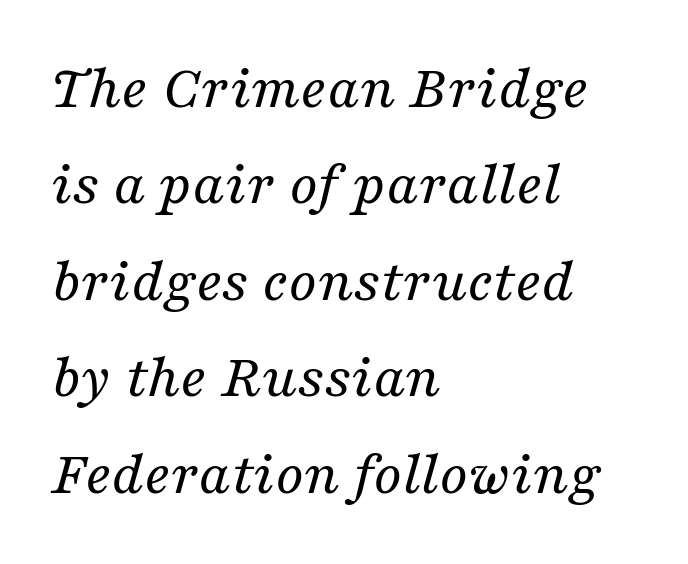
Each letter's strokes conclude with small projecting serifs. The face used here is proportionally spaced, like ordinary book or web type. The glyphs are unaccompanied by any horizontal stroke below them. When letters slant like this, we call the style italic.
